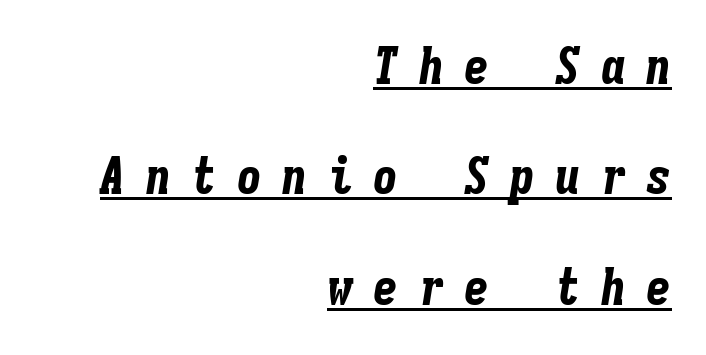
{"italic": "yes", "lean": "right", "slant_degrees": 9, "bold": "yes", "weight": "bold", "width": "condensed", "stroke_contrast": "low", "x_height": "medium", "monospaced": "yes", "underline": "yes", "align": "right", "line_spacing": "loose", "line_spacing_ratio": 2.21, "letter_spacing": "wide", "letter_spacing_em": 0.41, "glyph_px": 50}
